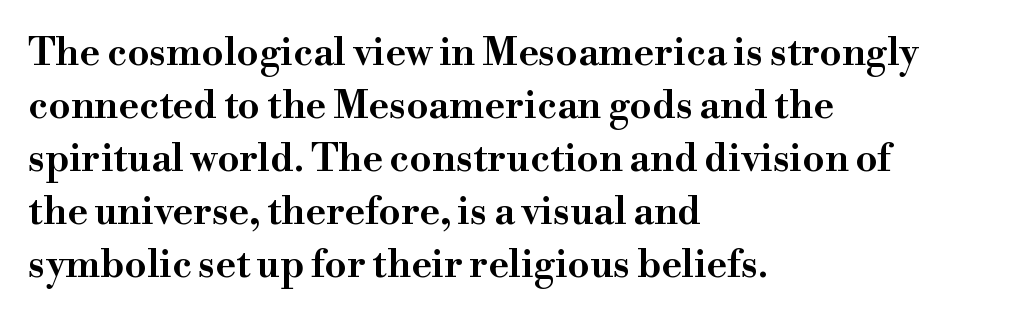
The image shows 39 px wide serif type, upright; set left-aligned, normal line spacing (1.36x), normal letter spacing, not underlined; high stroke contrast and a small x-height.
